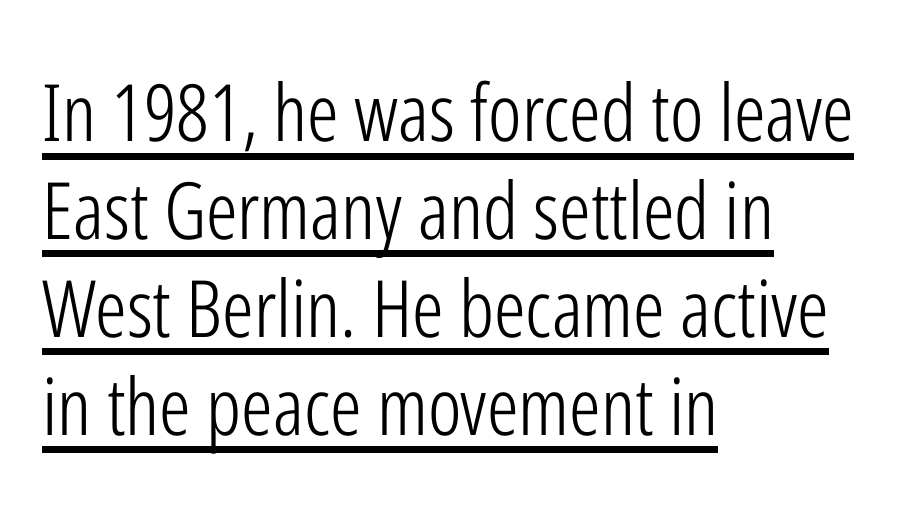
{"serif": "no", "italic": "no", "bold": "no", "weight": "light", "width": "condensed", "stroke_contrast": "low", "x_height": "medium", "monospaced": "no", "underline": "yes", "align": "left", "line_spacing_ratio": 1.24, "letter_spacing": "normal", "letter_spacing_em": 0.0, "glyph_px": 79}
